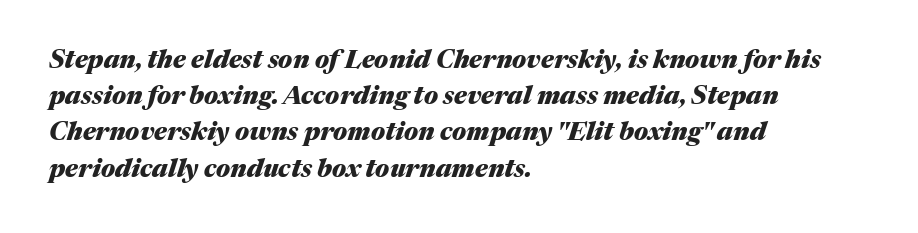
{"italic": "yes", "lean": "right", "slant_degrees": 17, "bold": "yes", "underline": "no", "align": "left", "line_spacing": "normal", "line_spacing_ratio": 1.45, "letter_spacing": "normal", "letter_spacing_em": 0.0, "glyph_px": 25}
